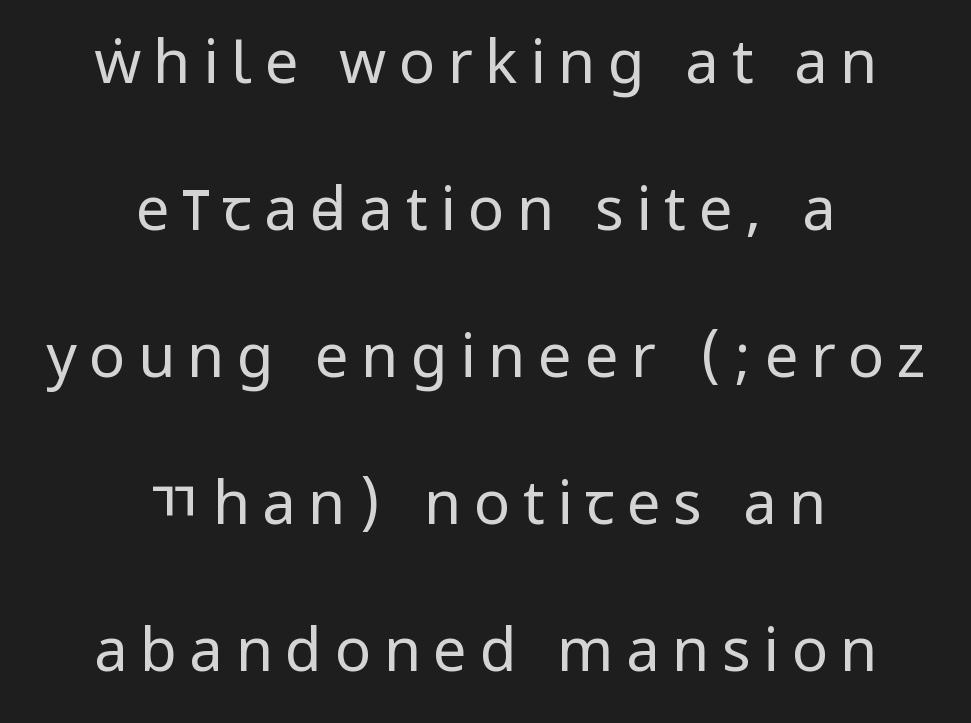
The image shows 60 px regular-weight, condensed sans-serif type, upright; set centered, loose line spacing (2.45x), unusually wide letter spacing (+0.21 em), not underlined; low stroke contrast.
